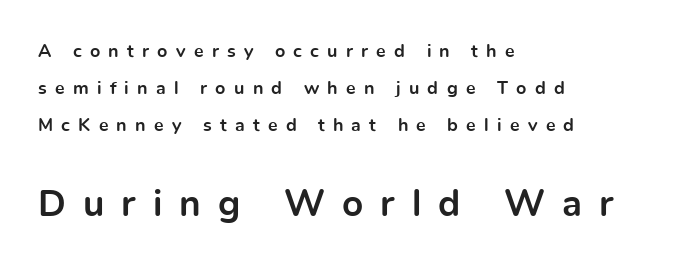
The image shows 37 px bold sans-serif type, upright; set left-aligned, loose line spacing (2.05x), unusually wide letter spacing (+0.46 em), not underlined; the second (bottom) block is 2.06x larger; a medium x-height.
